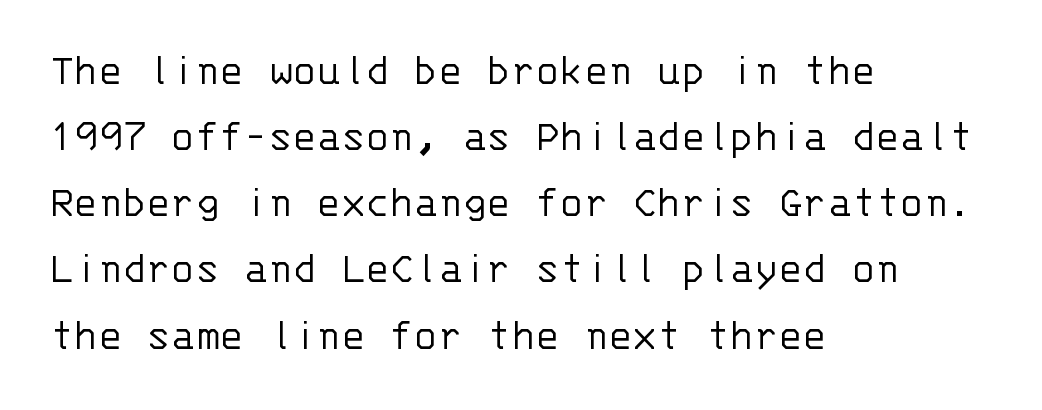
{"serif": "no", "italic": "no", "bold": "no", "weight": "light", "width": "normal", "stroke_contrast": "low", "x_height": "large", "monospaced": "yes", "underline": "no", "align": "left", "line_spacing": "normal", "line_spacing_ratio": 1.47, "letter_spacing": "normal", "letter_spacing_em": 0.0, "glyph_px": 45}
